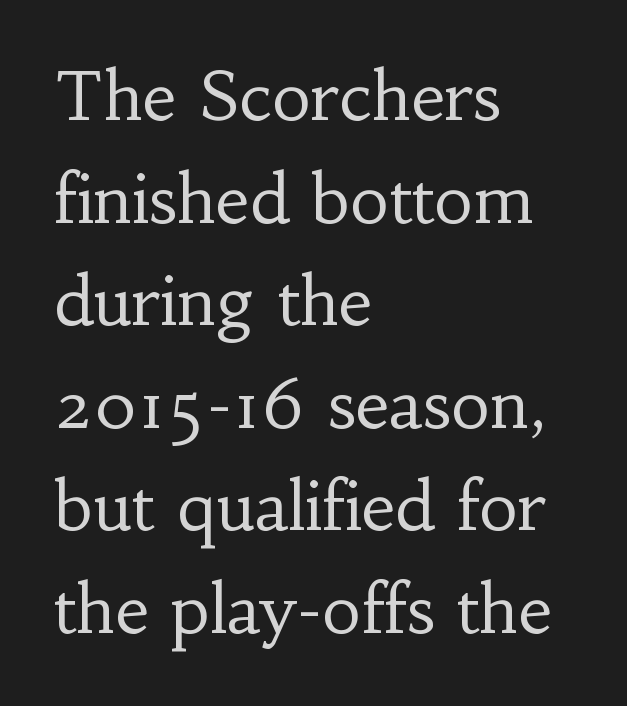
This rendering leaves character spacing at its baseline value. Heft: none added — not bold. The gap between lines stays unmarked. Spacing verdict: proportional, widths tailored to each character.
